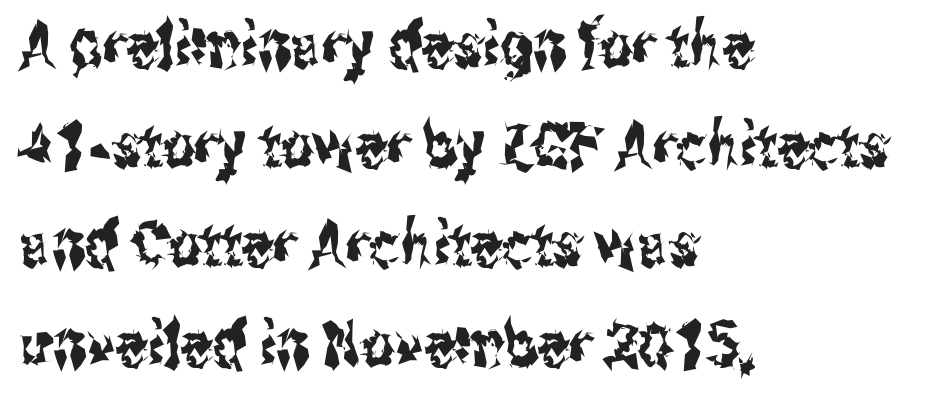
{"serif": "no", "italic": "no", "width": "condensed", "stroke_contrast": "medium", "x_height": "medium", "monospaced": "no", "underline": "no", "align": "left", "line_spacing": "normal", "line_spacing_ratio": 1.58, "letter_spacing": "normal", "letter_spacing_em": 0.0, "glyph_px": 63}
